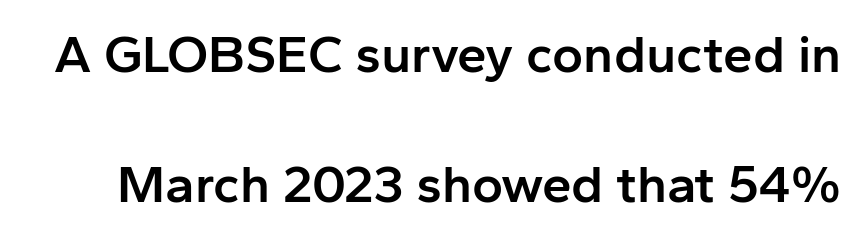
This is the regular roman posture of the typeface. The words here are not underlined. In terms of letterspacing, this is plain default setting. Stems and bowls a touch heavier than normal — semibold. I'd call this a sans setting — the letters go barefoot. One glance says open: line gaps are wider than usual.
